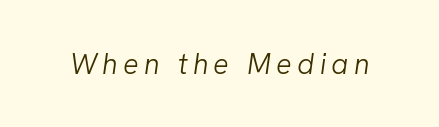
The image shows 29 px light type, italic (leaning right); set not underlined; low stroke contrast and a medium x-height.
